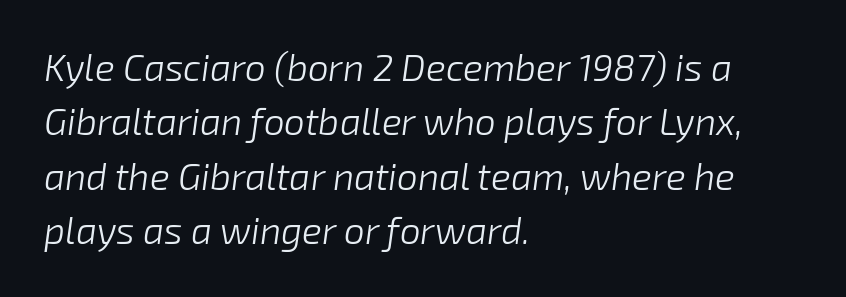
The rendering applies a slant to the glyphs. Each stroke keeps to a modest, everyday thickness or less. Each letter keeps its own natural width here, so spacing adapts to shape. The words here are not underlined.
